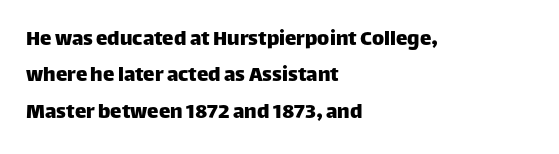
The image shows 23 px text type, upright; set left-aligned, normal line spacing (1.58x), normal letter spacing, not underlined.
